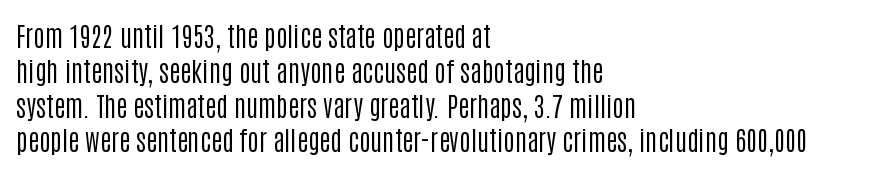
The image shows 27 px text type, upright; set left-aligned, normal line spacing (1.29x), normal letter spacing, not underlined.
